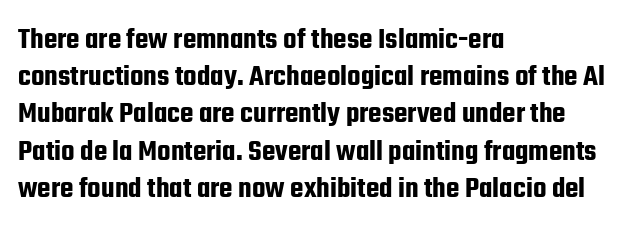
{"serif": "no", "italic": "no", "width": "condensed", "stroke_contrast": "low", "x_height": "medium", "monospaced": "no", "underline": "no", "align": "left", "line_spacing_ratio": 1.2, "letter_spacing": "normal", "letter_spacing_em": 0.0, "glyph_px": 31}
